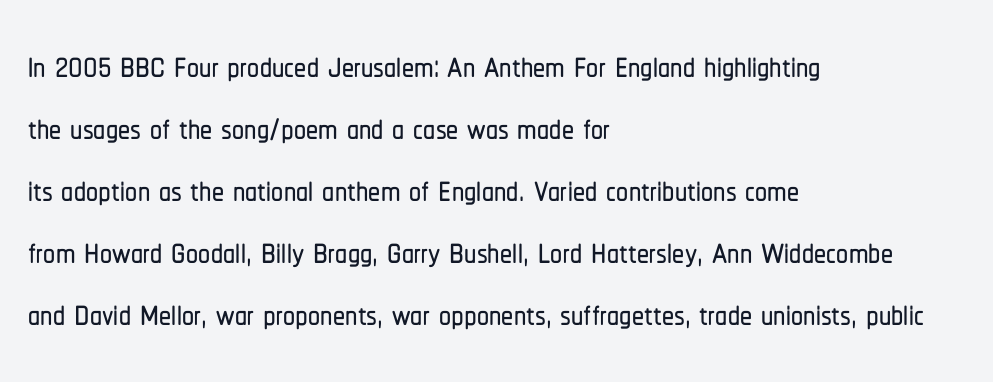
{"serif": "no", "italic": "no", "width": "condensed", "stroke_contrast": "low", "x_height": "medium", "monospaced": "no", "underline": "no", "align": "left", "line_spacing": "normal", "line_spacing_ratio": 1.29, "letter_spacing": "normal", "letter_spacing_em": 0.0, "glyph_px": 48}
